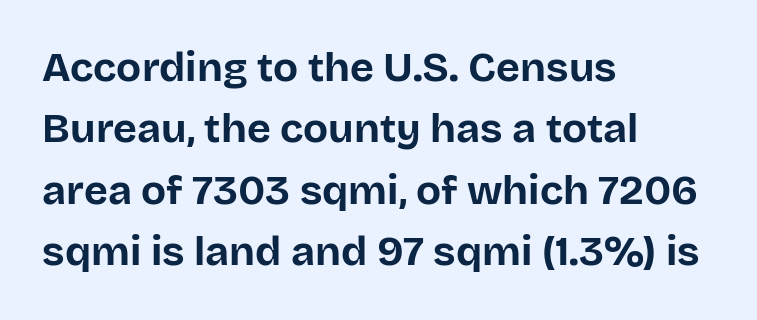
This is sans-serif lettering, the kind often seen on screens and signage. These lines are set flush left with a ragged right edge. The rendering uses a moderate line-height, typical for paragraphs. Caption: bold face, heavy strokes. Descender tails drop into unmarked territory.
